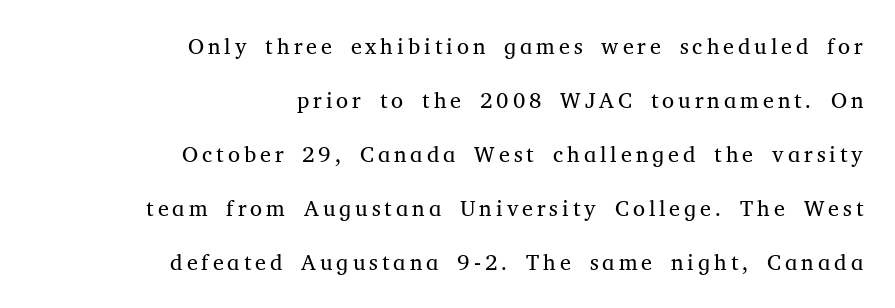
A roman cut, with each character standing at attention. The weight would be labelled regular, book, light, or lighter still. The rendering uses a large line-height, opening up the rows. Check under the words: just untouched page. The text block is weighted toward the right margin, trailing off unevenly leftward.
